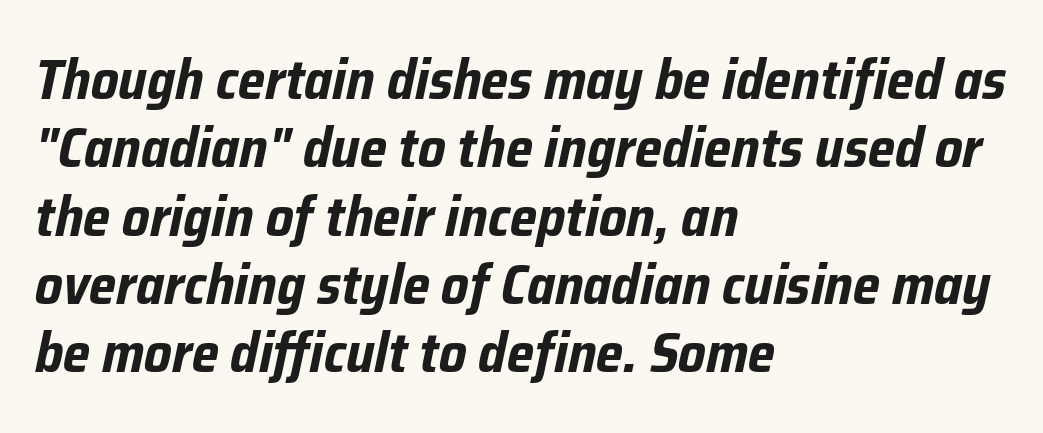
Q: Is the text bold? A: Yes.
Q: Is the text italic (slanted)? A: Yes, it leans right by about 12 degrees.
Q: Is the text underlined? A: No.
Q: How is the paragraph aligned? A: Left-aligned.
Q: Is the spacing between letters normal or unusually wide? A: Normal.
Q: Width (condensed, normal, or wide)? A: Condensed.
Q: Stroke contrast? A: Low.
Q: x-height? A: Medium.
Q: Monospaced? A: No.
